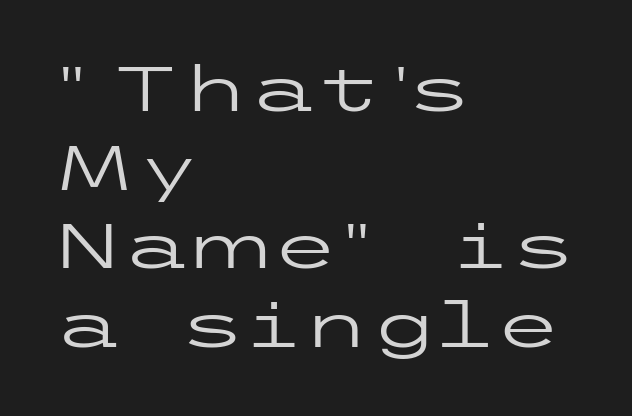
Q: Is the text bold? A: No.
Q: Is the text italic (slanted)? A: No, it is upright.
Q: Is the typeface a serif or a sans-serif typeface? A: Sans-serif.
Q: Is the text underlined? A: No.
Q: How is the paragraph aligned? A: Left-aligned.
Q: Is the spacing between letters normal or unusually wide? A: Normal.
Q: Is the spacing between lines tight, normal or loose? A: Normal.
Q: Width (condensed, normal, or wide)? A: Wide.
Q: Stroke contrast? A: Low.
Q: x-height? A: Medium.
